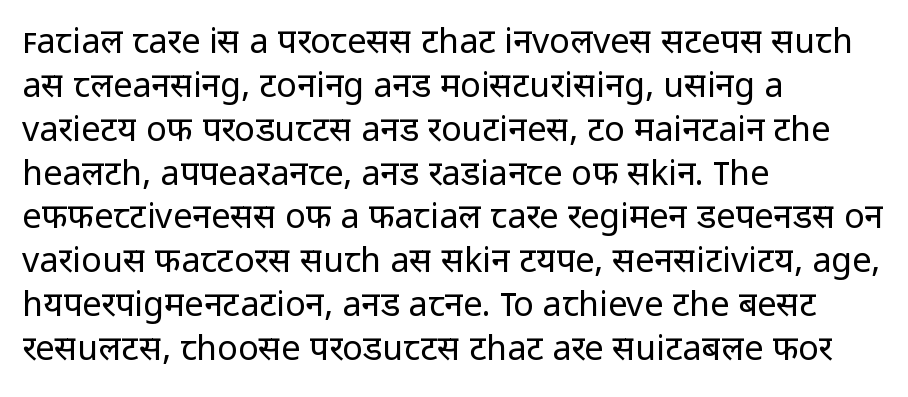
Q: Is the text bold? A: No.
Q: Is the text italic (slanted)? A: No, it is upright.
Q: Is the typeface a serif or a sans-serif typeface? A: Sans-serif.
Q: Is the text underlined? A: No.
Q: How is the paragraph aligned? A: Left-aligned.
Q: Is the spacing between letters normal or unusually wide? A: Normal.
Q: Is the spacing between lines tight, normal or loose? A: Normal.
Q: Width (condensed, normal, or wide)? A: Normal.
Q: Stroke contrast? A: Low.
Q: x-height? A: Medium.
Q: Monospaced? A: No.
